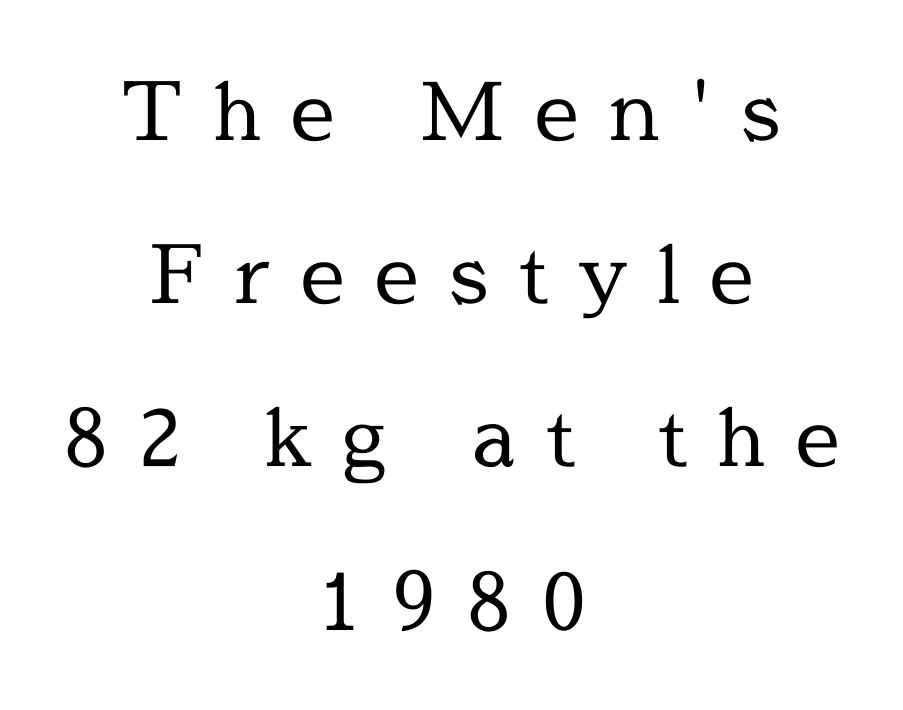
Q: Is the text bold? A: No.
Q: Is the text italic (slanted)? A: No, it is upright.
Q: Is the typeface a serif or a sans-serif typeface? A: Serif.
Q: Is the text underlined? A: No.
Q: How is the paragraph aligned? A: Centered.
Q: Is the spacing between letters normal or unusually wide? A: Unusually wide.
Q: Is the spacing between lines tight, normal or loose? A: Loose.
Q: Width (condensed, normal, or wide)? A: Normal.
Q: x-height? A: Medium.
Q: Monospaced? A: No.
